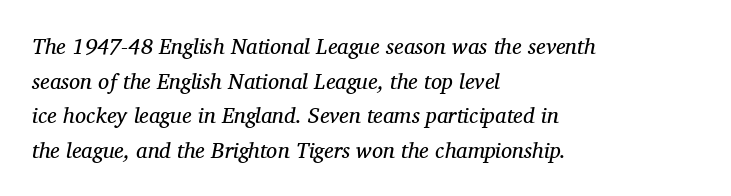
Tall strokes in this sample are angled rather than plumb. The leading is moderate, giving the passage an even texture. Letters rest on an invisible, unmarked baseline. Line starts are locked; line ends wander.
